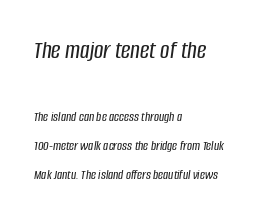
The image shows 26 px text type, italic (leaning right); set left-aligned, loose line spacing (2.06x), normal letter spacing, not underlined; the first (top) block is 1.86x larger.
